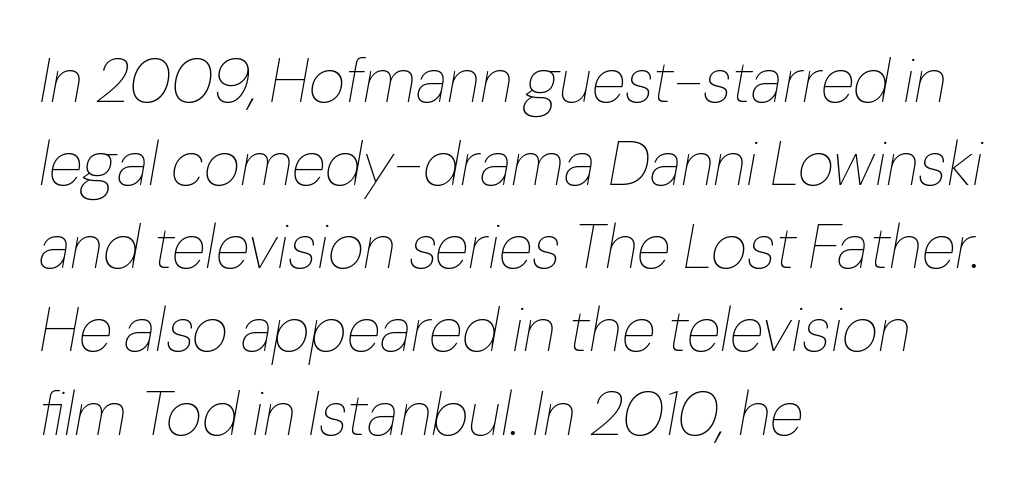
{"italic": "yes", "lean": "right", "slant_degrees": 10, "bold": "no", "weight": "thin", "width": "normal", "stroke_contrast": "low", "x_height": "medium", "monospaced": "no", "underline": "no", "align": "left", "line_spacing": "normal", "line_spacing_ratio": 1.32, "letter_spacing": "normal", "letter_spacing_em": 0.0, "glyph_px": 63}
